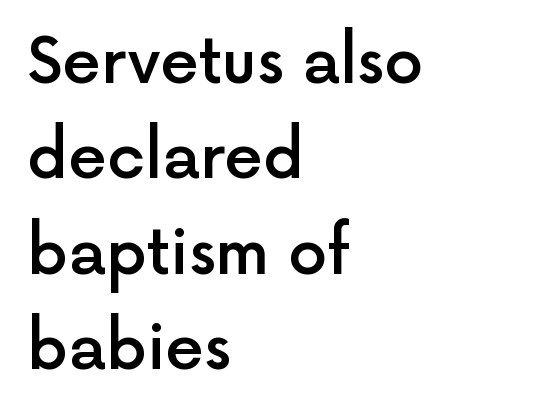
The image shows 62 px semibold sans-serif type, upright; set left-aligned, normal line spacing (1.54x), normal letter spacing, not underlined; a medium x-height.
